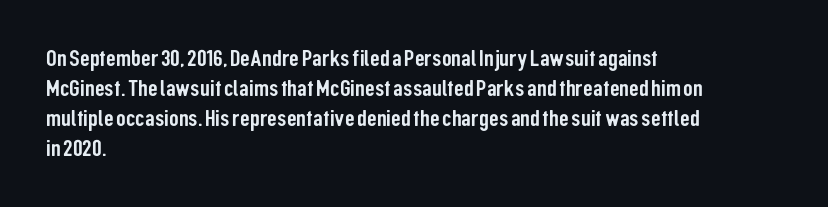
The image shows 24 px text type, upright; set left-aligned, normal line spacing (1.25x), normal letter spacing, not underlined.
